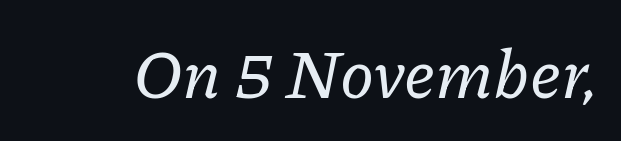
Q: Is the text italic (slanted)? A: Yes, it leans right by about 11 degrees.
Q: Is the typeface a serif or a sans-serif typeface? A: Serif.
Q: Is the text underlined? A: No.
Q: Is the spacing between letters normal or unusually wide? A: Normal.
Q: Width (condensed, normal, or wide)? A: Normal.
Q: Stroke contrast? A: Low.
Q: x-height? A: Medium.
Q: Monospaced? A: No.
